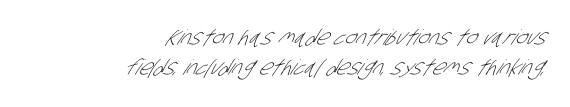
{"bold": "no", "underline": "no", "align": "right", "line_spacing": "normal", "line_spacing_ratio": 1.45, "letter_spacing": "normal", "letter_spacing_em": 0.0, "glyph_px": 21}
